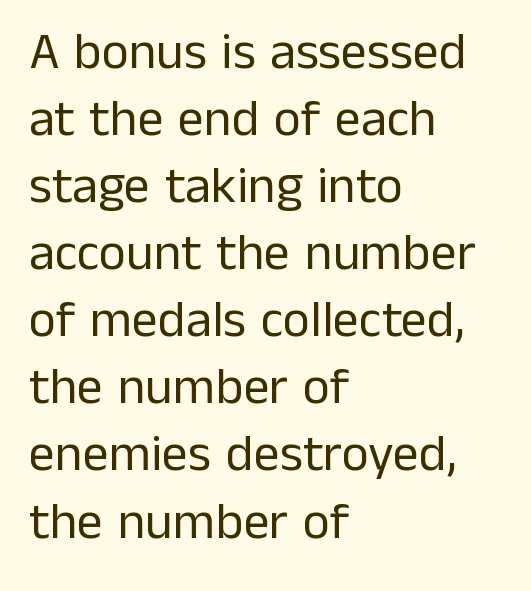
{"serif": "no", "italic": "no", "bold": "no", "weight": "regular", "width": "normal", "stroke_contrast": "low", "x_height": "medium", "monospaced": "no", "underline": "no", "align": "left", "line_spacing": "normal", "line_spacing_ratio": 1.29, "letter_spacing": "normal", "letter_spacing_em": 0.0, "glyph_px": 52}
